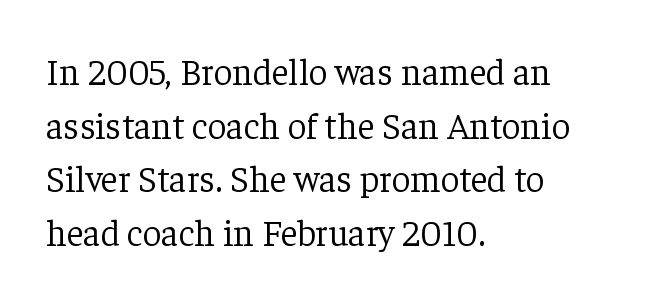
Q: Is the text bold? A: No.
Q: Is the text italic (slanted)? A: No, it is upright.
Q: Is the typeface a serif or a sans-serif typeface? A: Serif.
Q: Is the text underlined? A: No.
Q: How is the paragraph aligned? A: Left-aligned.
Q: Is the spacing between letters normal or unusually wide? A: Normal.
Q: Is the spacing between lines tight, normal or loose? A: Normal.
Q: Width (condensed, normal, or wide)? A: Normal.
Q: Stroke contrast? A: Low.
Q: x-height? A: Medium.
Q: Monospaced? A: No.
